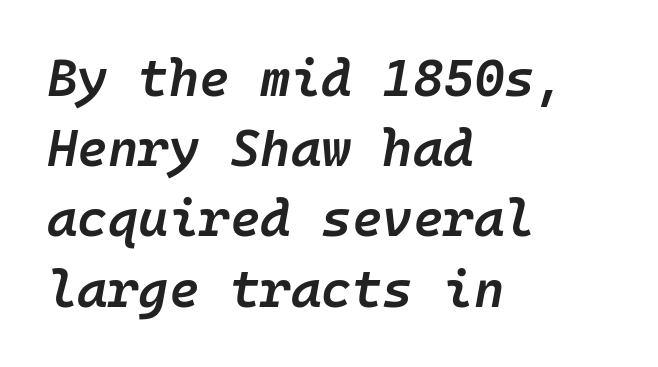
{"italic": "yes", "lean": "right", "slant_degrees": 10, "bold": "semi", "weight": "semibold", "width": "normal", "stroke_contrast": "low", "x_height": "medium", "underline": "no", "align": "left", "line_spacing": "normal", "line_spacing_ratio": 1.35, "letter_spacing": "normal", "letter_spacing_em": 0.0, "glyph_px": 52}
